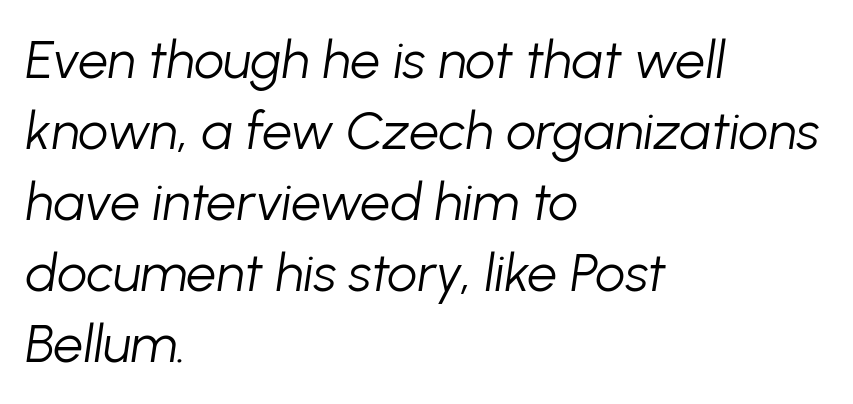
{"italic": "yes", "lean": "right", "slant_degrees": 8, "bold": "no", "weight": "light", "width": "normal", "stroke_contrast": "low", "x_height": "medium", "monospaced": "no", "underline": "no", "align": "left", "line_spacing": "normal", "line_spacing_ratio": 1.34, "letter_spacing": "normal", "letter_spacing_em": 0.0, "glyph_px": 53}
